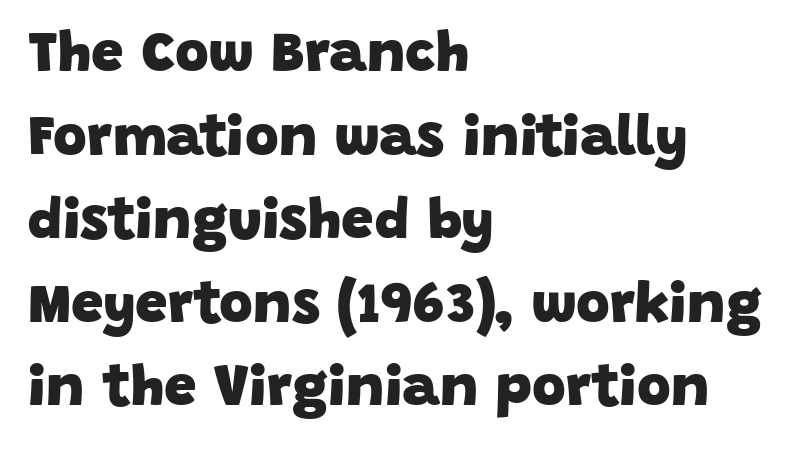
Whoever set this chose a conventional vertical rhythm. The passage shown is emphatically bold. Look at the tracking — it's just the regular setting, nothing added. Think of a printed novel: that variable character pitch is what you see here. A bare baseline throughout the passage.
